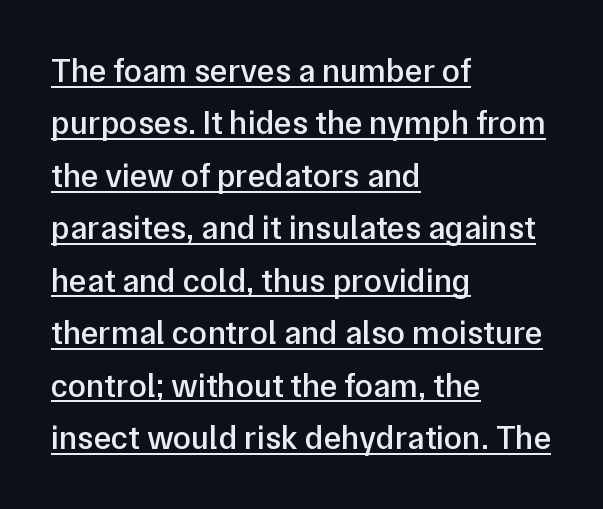
Q: Is the text bold? A: Semi-bold.
Q: Is the text italic (slanted)? A: No, it is upright.
Q: Is the typeface a serif or a sans-serif typeface? A: Sans-serif.
Q: Is the text underlined? A: Yes.
Q: How is the paragraph aligned? A: Left-aligned.
Q: Is the spacing between letters normal or unusually wide? A: Normal.
Q: Is the spacing between lines tight, normal or loose? A: Normal.
Q: Width (condensed, normal, or wide)? A: Normal.
Q: Stroke contrast? A: Low.
Q: x-height? A: Medium.
Q: Monospaced? A: No.
